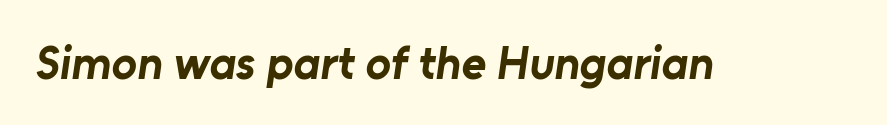
Q: Is the text bold? A: Yes.
Q: Is the typeface a serif or a sans-serif typeface? A: Sans-serif.
Q: Is the text underlined? A: No.
Q: Is the spacing between letters normal or unusually wide? A: Normal.
Q: Width (condensed, normal, or wide)? A: Normal.
Q: Stroke contrast? A: Low.
Q: x-height? A: Medium.
Q: Monospaced? A: No.
